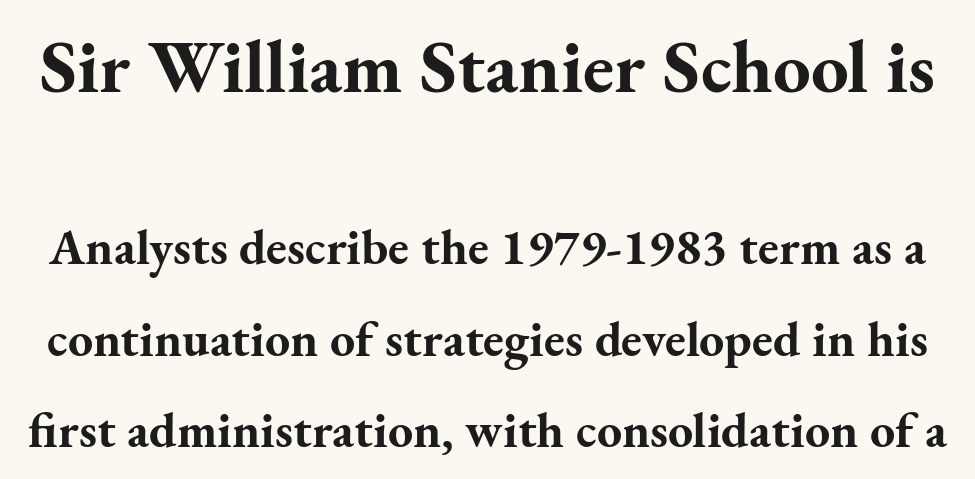
Q: Is the text bold? A: Yes.
Q: Is the text italic (slanted)? A: No, it is upright.
Q: Is the typeface a serif or a sans-serif typeface? A: Serif.
Q: Is the text underlined? A: No.
Q: Is the spacing between letters normal or unusually wide? A: Normal.
Q: Which block of text is set in a larger size, the first (top) or the second (bottom)? A: The first (top) one.
Q: Width (condensed, normal, or wide)? A: Normal.
Q: Stroke contrast? A: Medium.
Q: x-height? A: Small.
Q: Monospaced? A: No.
